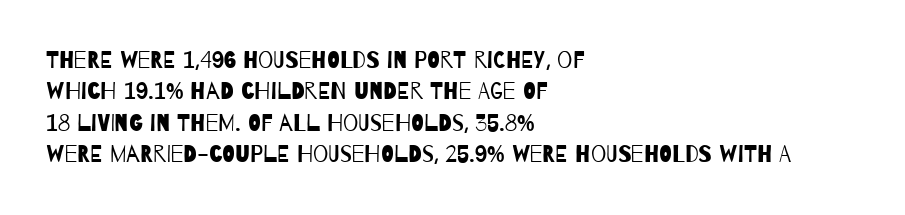
The image shows 24 px text type; set left-aligned, normal line spacing (1.31x), normal letter spacing, not underlined.
